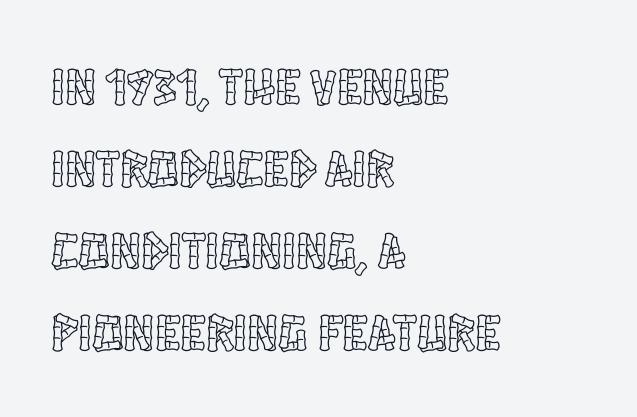
Q: Is the text italic (slanted)? A: No, it is upright.
Q: Is the text underlined? A: No.
Q: How is the paragraph aligned? A: Left-aligned.
Q: Is the spacing between letters normal or unusually wide? A: Normal.
Q: Is the spacing between lines tight, normal or loose? A: Normal.
Q: Width (condensed, normal, or wide)? A: Condensed.
Q: x-height? A: Large.
Q: Monospaced? A: No.
